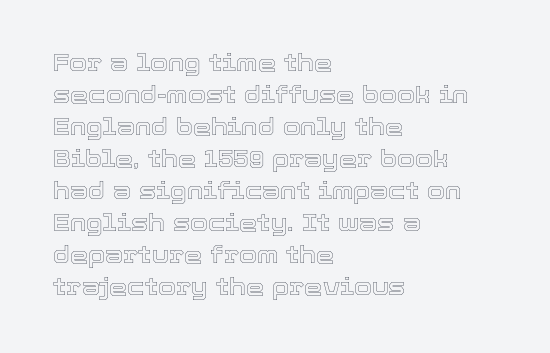
Q: Is the text italic (slanted)? A: No, it is upright.
Q: Is the text underlined? A: No.
Q: How is the paragraph aligned? A: Left-aligned.
Q: Is the spacing between letters normal or unusually wide? A: Normal.
Q: Is the spacing between lines tight, normal or loose? A: Normal.
